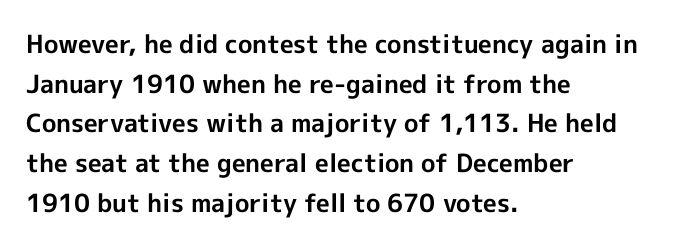
The image shows 25 px bold type, upright; set left-aligned, normal line spacing (1.59x), normal letter spacing, not underlined.
